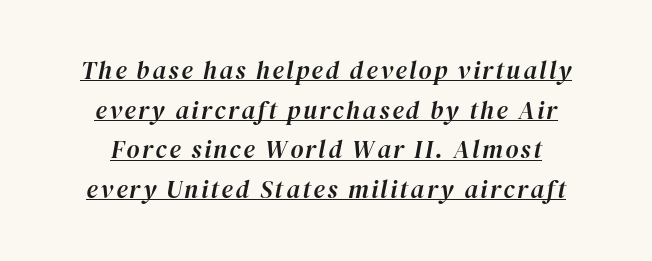
{"italic": "yes", "lean": "right", "slant_degrees": 12, "underline": "yes", "align": "center", "line_spacing": "normal", "line_spacing_ratio": 1.59, "glyph_px": 25}
